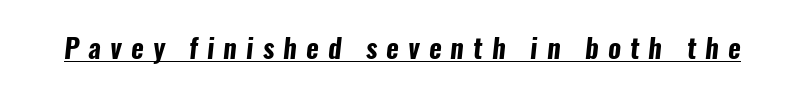
Typesetter's note: full bold, strokes at maximum text heaviness. Notice how a bar underscores the lettering throughout. The tracking reads as deliberately expanded to a designer's eye.
